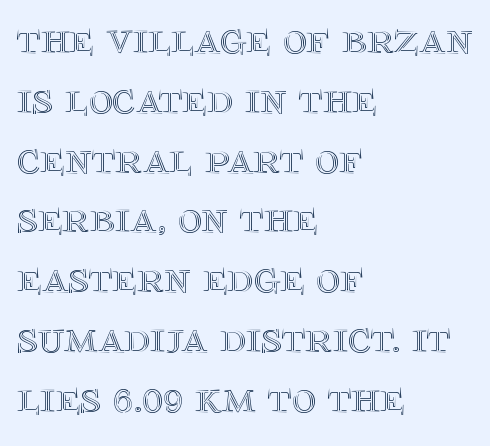
{"italic": "no", "width": "normal", "x_height": "large", "monospaced": "no", "underline": "no", "align": "left", "line_spacing": "normal", "line_spacing_ratio": 1.3, "letter_spacing": "normal", "letter_spacing_em": 0.0, "glyph_px": 46}
